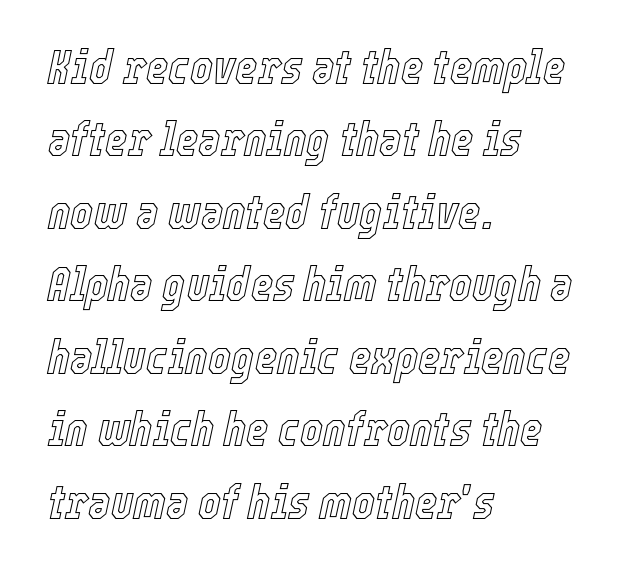
{"italic": "yes", "lean": "right", "slant_degrees": 12, "width": "condensed", "x_height": "medium", "monospaced": "no", "underline": "no", "align": "left", "line_spacing": "normal", "line_spacing_ratio": 1.51, "letter_spacing": "normal", "letter_spacing_em": 0.0, "glyph_px": 48}
